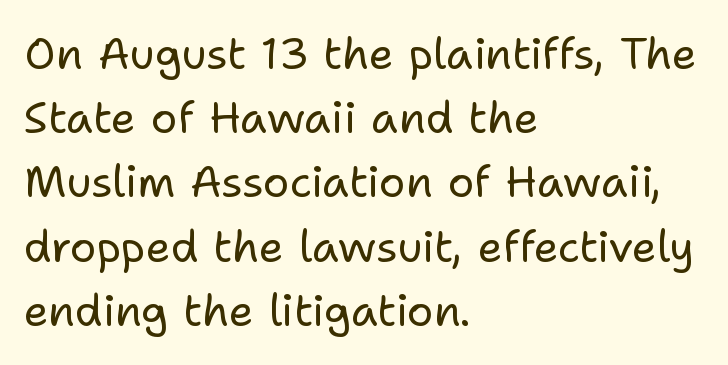
Q: Is the text bold? A: No.
Q: Is the text italic (slanted)? A: No, it is upright.
Q: Is the typeface a serif or a sans-serif typeface? A: Sans-serif.
Q: Is the text underlined? A: No.
Q: How is the paragraph aligned? A: Left-aligned.
Q: Is the spacing between letters normal or unusually wide? A: Normal.
Q: Is the spacing between lines tight, normal or loose? A: Normal.
Q: Width (condensed, normal, or wide)? A: Normal.
Q: Stroke contrast? A: Low.
Q: x-height? A: Medium.
Q: Monospaced? A: No.
